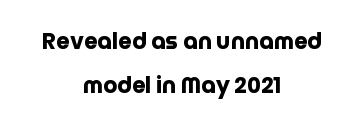
The image shows 22 px bold type, upright; set centered, loose line spacing (2.02x), normal letter spacing, not underlined.
